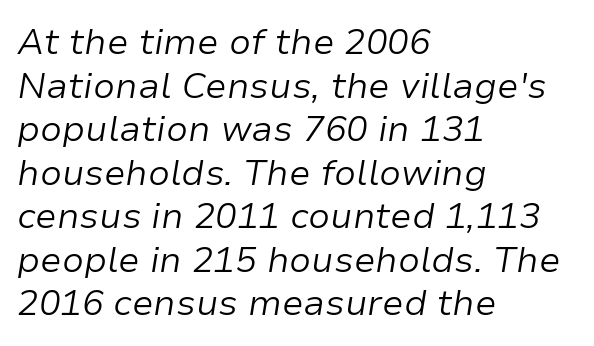
Q: Is the text bold? A: No.
Q: Is the text italic (slanted)? A: Yes, it leans right by about 9 degrees.
Q: Is the text underlined? A: No.
Q: How is the paragraph aligned? A: Left-aligned.
Q: Is the spacing between letters normal or unusually wide? A: Normal.
Q: Width (condensed, normal, or wide)? A: Normal.
Q: Stroke contrast? A: Low.
Q: x-height? A: Medium.
Q: Monospaced? A: No.
